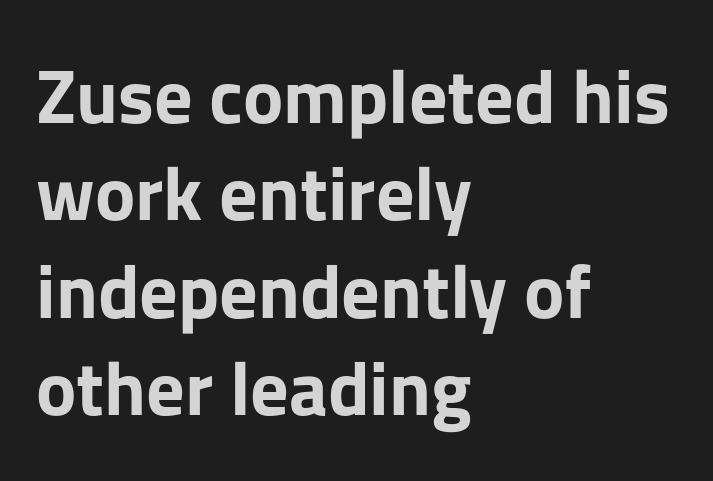
The rendering uses a bold face; every stroke is thick and dark. Leading: standard. Each letter keeps its own natural width here, so spacing adapts to shape. Compared with a centered layout, this one pins lines to the left instead. Short note: letters normally spaced. Does the type have serifs? No, each stem ends abruptly.
